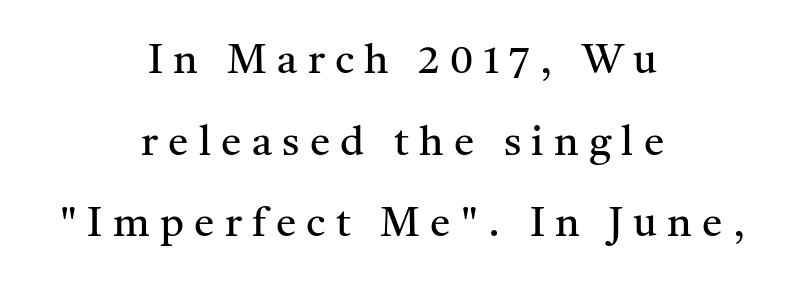
{"serif": "yes", "italic": "no", "bold": "no", "weight": "regular", "width": "normal", "stroke_contrast": "medium", "x_height": "medium", "monospaced": "no", "underline": "no", "align": "center", "line_spacing": "loose", "line_spacing_ratio": 1.99, "letter_spacing": "wide", "letter_spacing_em": 0.25, "glyph_px": 41}
